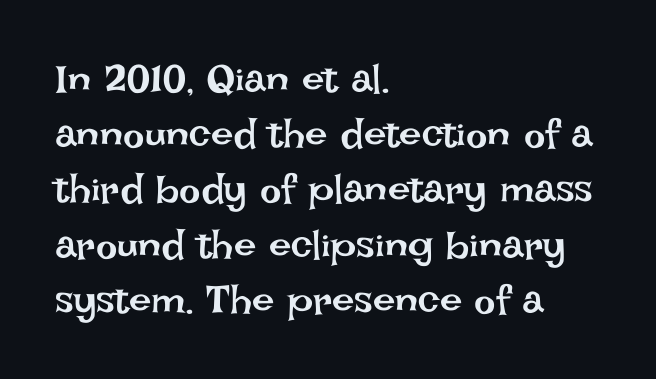
{"italic": "no", "bold": "no", "weight": "regular", "width": "normal", "stroke_contrast": "low", "x_height": "large", "monospaced": "no", "underline": "no", "align": "left", "line_spacing": "normal", "line_spacing_ratio": 1.38, "letter_spacing": "normal", "letter_spacing_em": 0.0, "glyph_px": 40}
